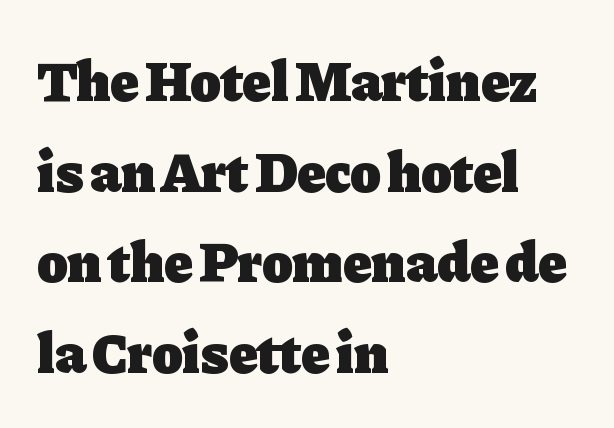
{"serif": "yes", "italic": "no", "bold": "yes", "weight": "heavy", "width": "normal", "stroke_contrast": "low", "x_height": "medium", "monospaced": "no", "underline": "no", "align": "left", "line_spacing": "normal", "line_spacing_ratio": 1.59, "letter_spacing": "normal", "letter_spacing_em": 0.0, "glyph_px": 57}
